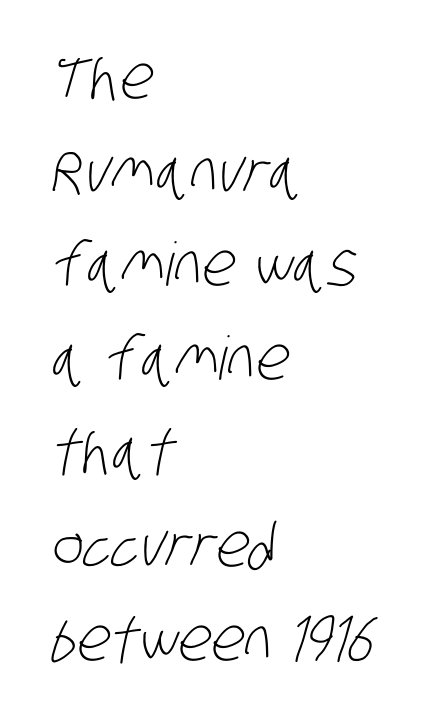
Q: Is the text bold? A: No.
Q: Is the typeface a serif or a sans-serif typeface? A: Sans-serif.
Q: Is the text underlined? A: No.
Q: How is the paragraph aligned? A: Left-aligned.
Q: Is the spacing between letters normal or unusually wide? A: Normal.
Q: Is the spacing between lines tight, normal or loose? A: Normal.
Q: Width (condensed, normal, or wide)? A: Condensed.
Q: Stroke contrast? A: Low.
Q: x-height? A: Large.
Q: Monospaced? A: No.
